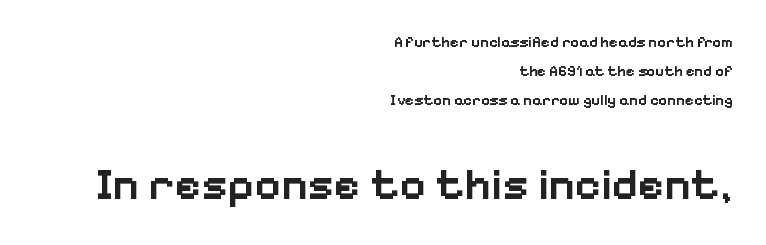
The typesetter chose a ragged-left arrangement here. Default kerning and tracking; the words read as compact shapes. The typography opts for an upright posture over an oblique one. Strokes here are thickened, but only to semibold level. Just letters on the line, the space beneath them empty. Quick note: interline space is abundant.
